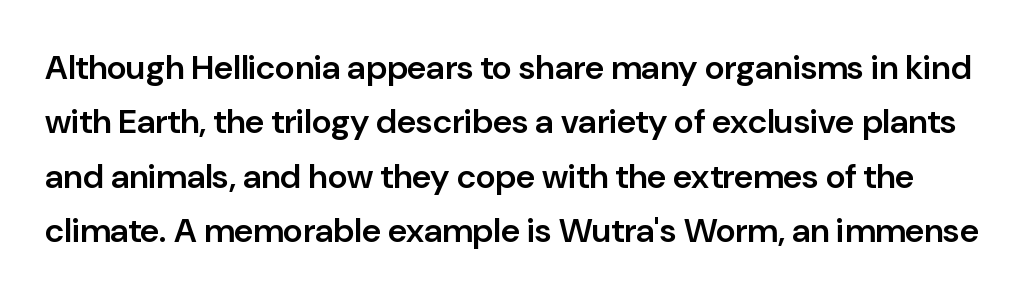
The image shows 34 px semibold sans-serif type, upright; set normal line spacing (1.6x), normal letter spacing, not underlined; low stroke contrast and a medium x-height.
